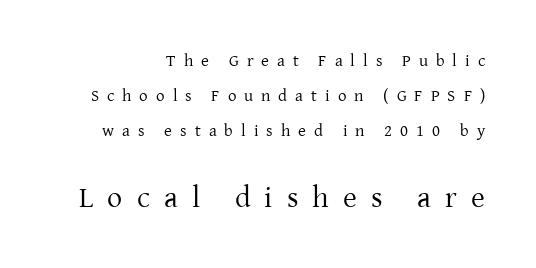
Q: Is the text bold? A: No.
Q: Is the text italic (slanted)? A: No, it is upright.
Q: Is the typeface a serif or a sans-serif typeface? A: Serif.
Q: Is the text underlined? A: No.
Q: Is the spacing between letters normal or unusually wide? A: Unusually wide.
Q: Is the spacing between lines tight, normal or loose? A: Loose.
Q: Which block of text is set in a larger size, the first (top) or the second (bottom)? A: The second (bottom) one.
Q: Width (condensed, normal, or wide)? A: Normal.
Q: Stroke contrast? A: Low.
Q: x-height? A: Medium.
Q: Monospaced? A: No.
